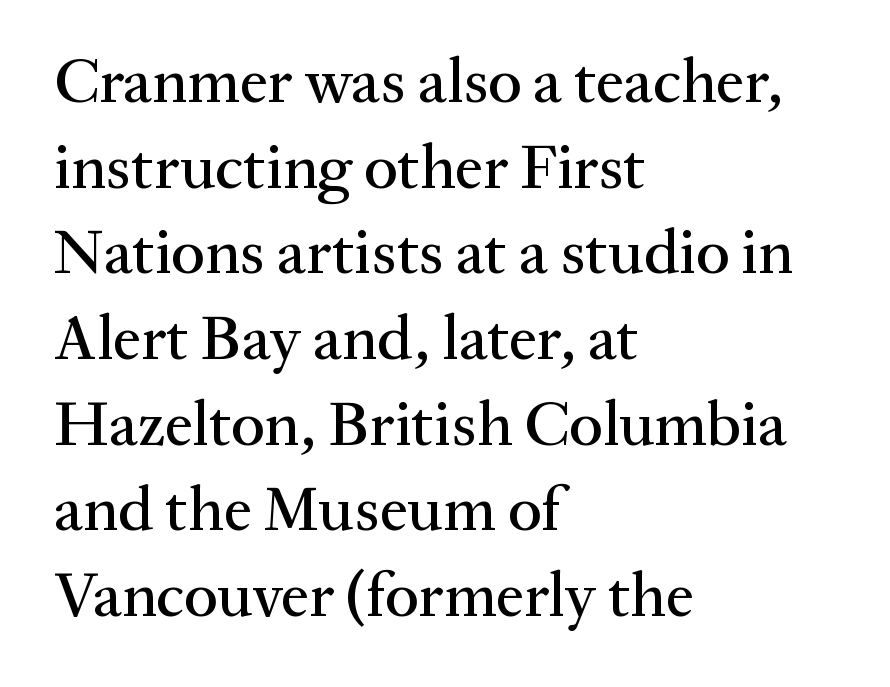
Which margin do the lines hug? The left one — the right edge is uneven. Each letter's strokes conclude with small projecting serifs. Unlike italic type, these characters show no tilt at all. A clean baseline with only descenders dipping below it. Is the letter spacing exaggerated? No — it looks like the ordinary default.
